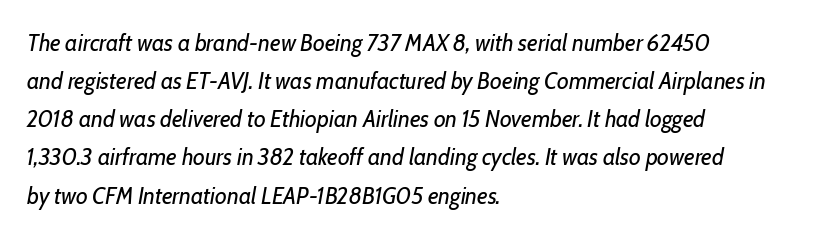
{"italic": "yes", "lean": "right", "slant_degrees": 10, "bold": "no", "underline": "no", "align": "left", "line_spacing": "normal", "line_spacing_ratio": 1.59, "letter_spacing": "normal", "letter_spacing_em": 0.0, "glyph_px": 24}
